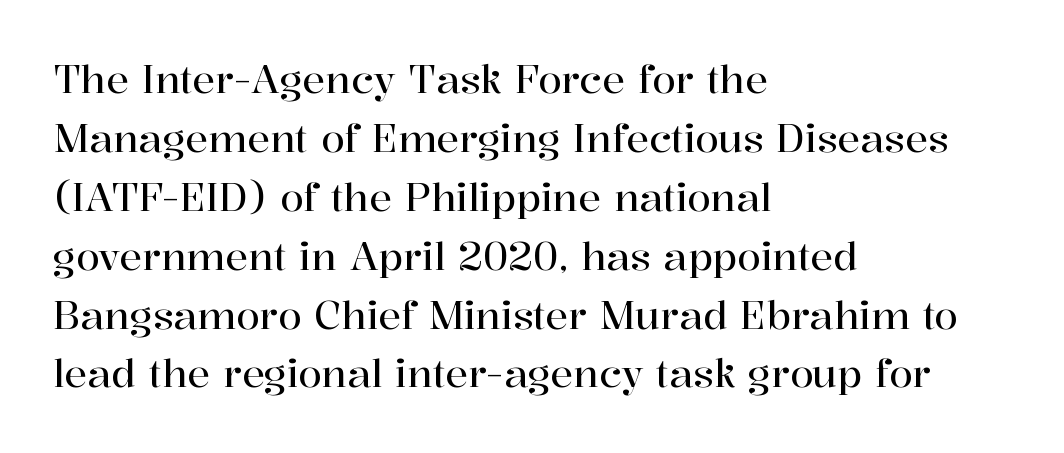
Q: Is the text italic (slanted)? A: No, it is upright.
Q: Is the typeface a serif or a sans-serif typeface? A: Serif.
Q: Is the text underlined? A: No.
Q: How is the paragraph aligned? A: Left-aligned.
Q: Is the spacing between letters normal or unusually wide? A: Normal.
Q: Is the spacing between lines tight, normal or loose? A: Normal.
Q: Width (condensed, normal, or wide)? A: Normal.
Q: Stroke contrast? A: High.
Q: x-height? A: Medium.
Q: Monospaced? A: No.
